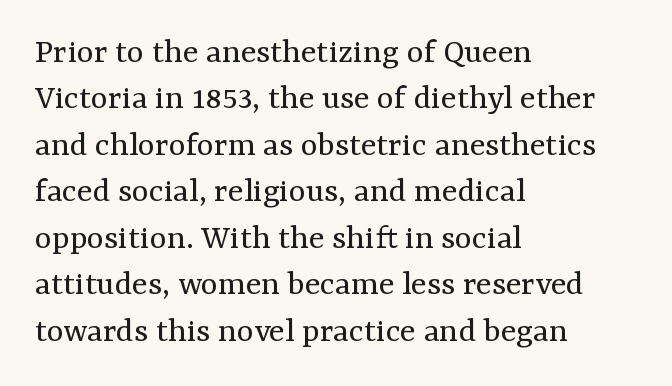
{"serif": "yes", "italic": "no", "bold": "no", "weight": "regular", "width": "normal", "stroke_contrast": "medium", "x_height": "medium", "monospaced": "no", "underline": "no", "align": "left", "line_spacing": "normal", "line_spacing_ratio": 1.29, "letter_spacing": "normal", "letter_spacing_em": 0.0, "glyph_px": 36}
